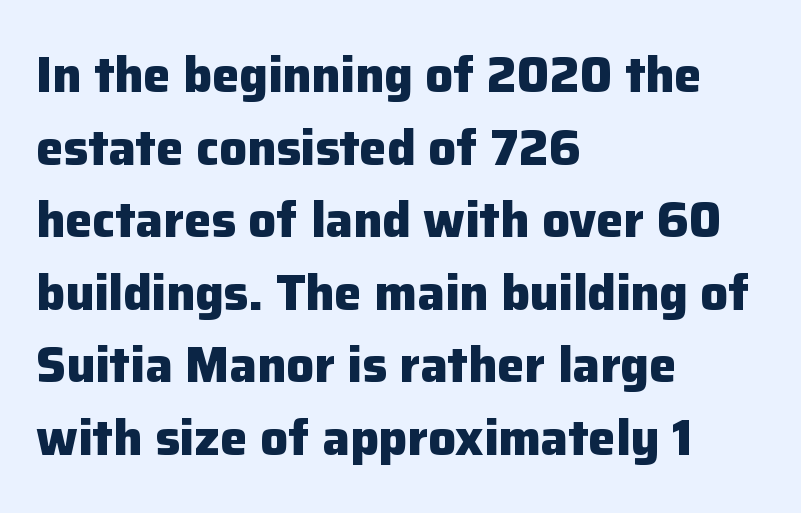
The image shows 49 px heavy sans-serif type, upright; set left-aligned, normal line spacing (1.48x), normal letter spacing, not underlined; low stroke contrast and a medium x-height.
